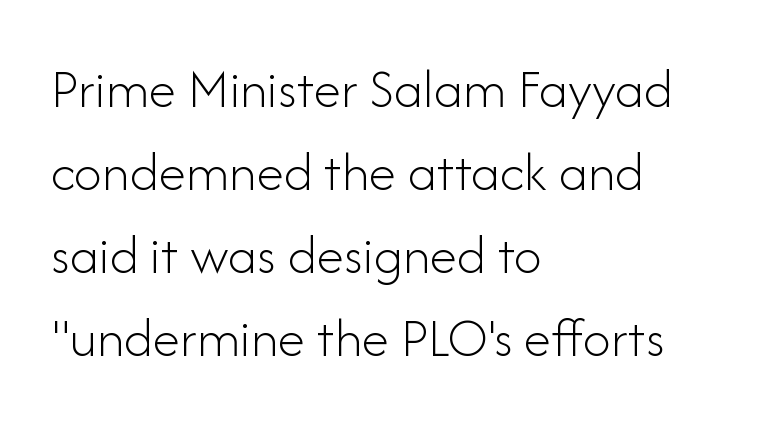
Q: Is the text bold? A: No.
Q: Is the text italic (slanted)? A: No, it is upright.
Q: Is the typeface a serif or a sans-serif typeface? A: Sans-serif.
Q: Is the text underlined? A: No.
Q: How is the paragraph aligned? A: Left-aligned.
Q: Is the spacing between letters normal or unusually wide? A: Normal.
Q: Is the spacing between lines tight, normal or loose? A: Normal.
Q: Width (condensed, normal, or wide)? A: Normal.
Q: Stroke contrast? A: Low.
Q: x-height? A: Small.
Q: Monospaced? A: No.
